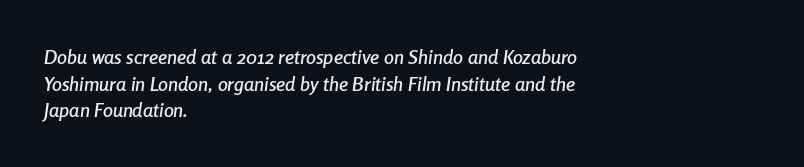
These lines sit exactly where default settings would place them. The text block is weighted toward the left margin, trailing off unevenly rightward. Has an underline been added? It has not. The rendering applies a slant to the glyphs. The gaps between neighbouring characters are ordinary and unremarkable.
